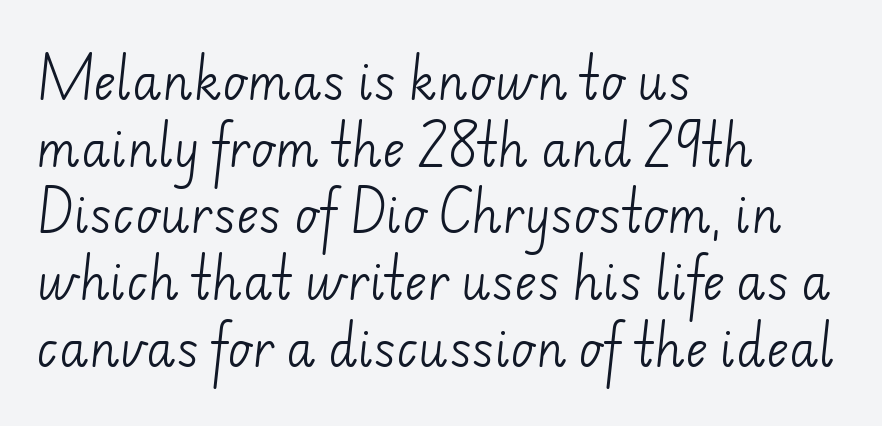
The image shows 48 px light sans-serif type; set left-aligned, normal line spacing (1.39x), normal letter spacing, not underlined; low stroke contrast and a small x-height.
